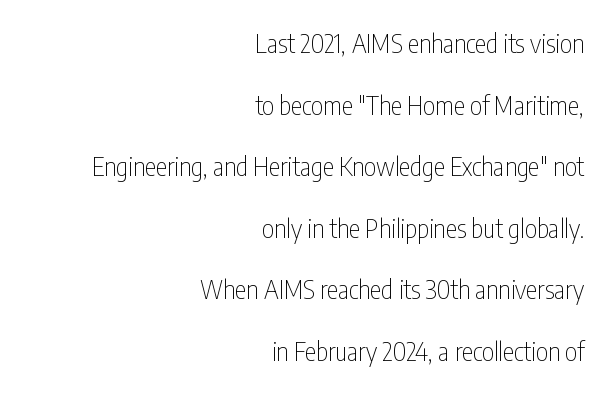
Is there any slant? The stems are plumb. Nothing unusual about the tracking: characters are spaced as the font intends. Leading is clearly above the norm, producing a sparse column. Bold? No — there's no thickening of the strokes.
